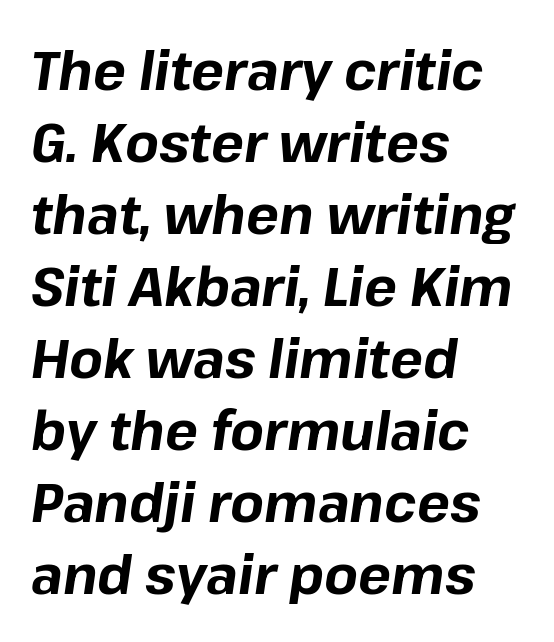
Q: Is the text bold? A: Yes.
Q: Is the text italic (slanted)? A: Yes, it leans right by about 8 degrees.
Q: Is the text underlined? A: No.
Q: How is the paragraph aligned? A: Left-aligned.
Q: Is the spacing between letters normal or unusually wide? A: Normal.
Q: Is the spacing between lines tight, normal or loose? A: Normal.
Q: Width (condensed, normal, or wide)? A: Normal.
Q: Stroke contrast? A: Low.
Q: x-height? A: Medium.
Q: Monospaced? A: No.
